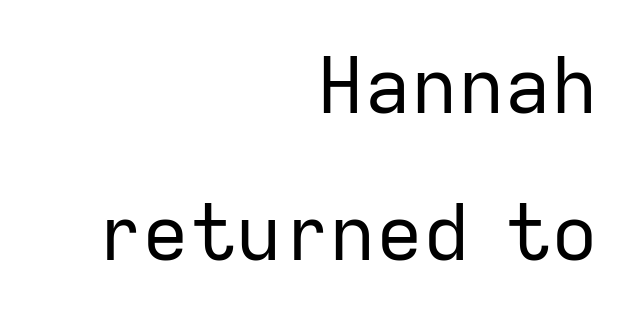
{"serif": "no", "italic": "no", "bold": "no", "weight": "regular", "width": "normal", "stroke_contrast": "low", "x_height": "medium", "monospaced": "no", "underline": "no", "align": "right", "line_spacing_ratio": 1.89, "letter_spacing": "normal", "letter_spacing_em": 0.0, "glyph_px": 78}
